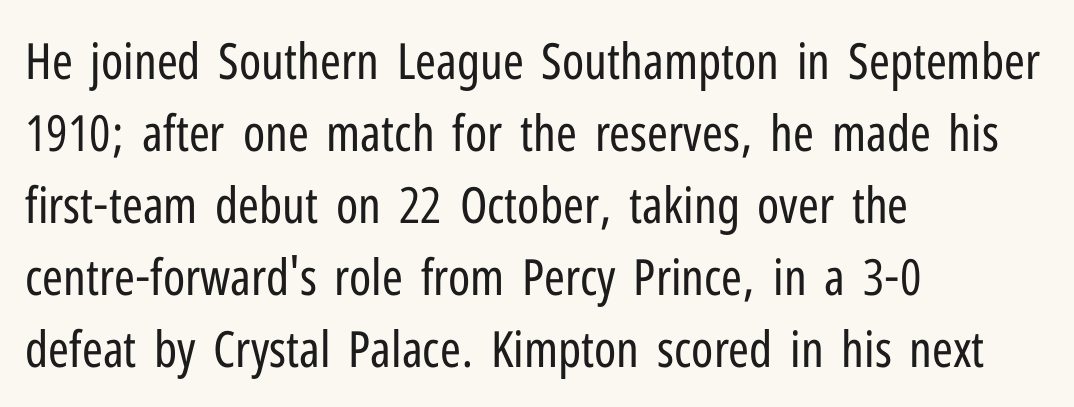
{"serif": "no", "italic": "no", "bold": "no", "weight": "regular", "width": "condensed", "stroke_contrast": "low", "x_height": "medium", "monospaced": "no", "underline": "no", "align": "left", "line_spacing": "normal", "line_spacing_ratio": 1.44, "letter_spacing": "normal", "letter_spacing_em": 0.0, "glyph_px": 50}
